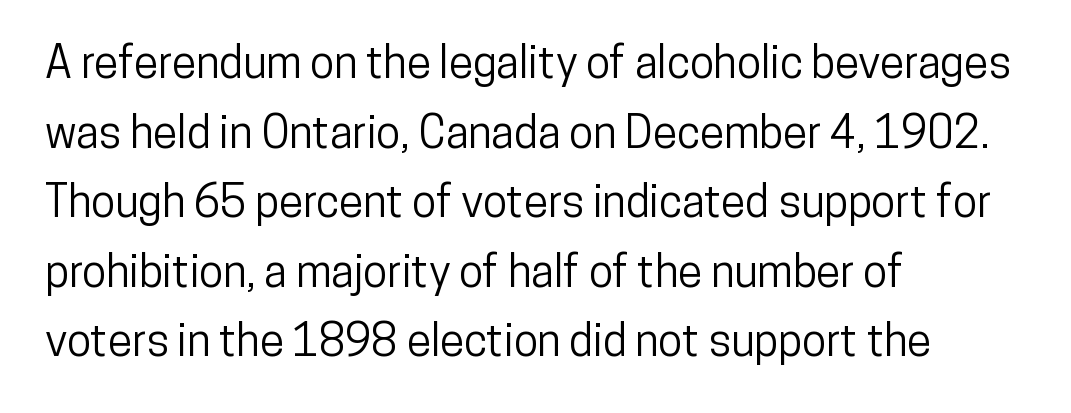
{"serif": "no", "italic": "no", "width": "condensed", "stroke_contrast": "low", "x_height": "medium", "monospaced": "no", "underline": "no", "align": "left", "line_spacing": "normal", "line_spacing_ratio": 1.58, "letter_spacing": "normal", "letter_spacing_em": 0.0, "glyph_px": 44}
